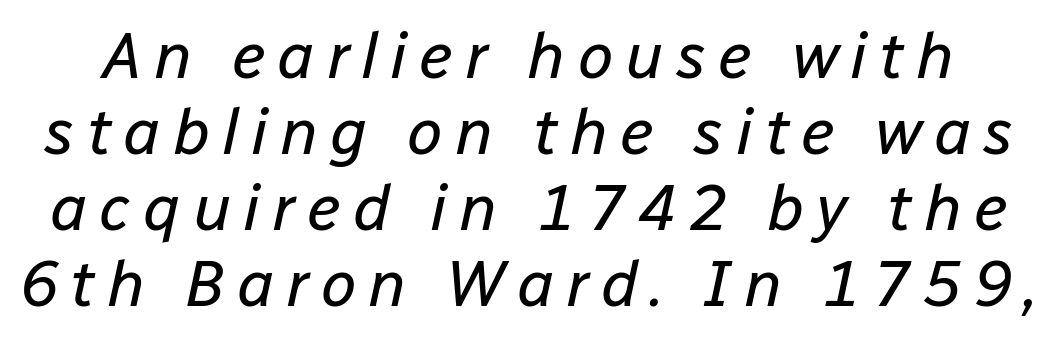
{"italic": "yes", "lean": "right", "slant_degrees": 12, "bold": "no", "weight": "regular", "width": "normal", "stroke_contrast": "low", "x_height": "medium", "monospaced": "no", "underline": "no", "line_spacing_ratio": 1.17, "glyph_px": 65}
